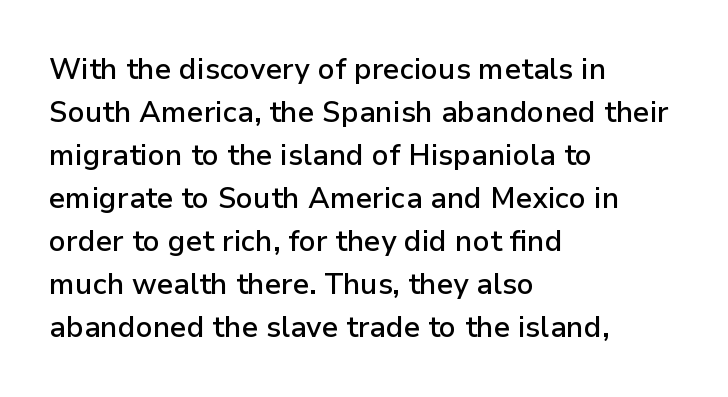
{"serif": "no", "italic": "no", "bold": "semi", "weight": "semibold", "width": "normal", "stroke_contrast": "low", "x_height": "medium", "monospaced": "no", "underline": "no", "align": "left", "line_spacing": "normal", "line_spacing_ratio": 1.48, "letter_spacing": "normal", "letter_spacing_em": 0.0, "glyph_px": 29}
